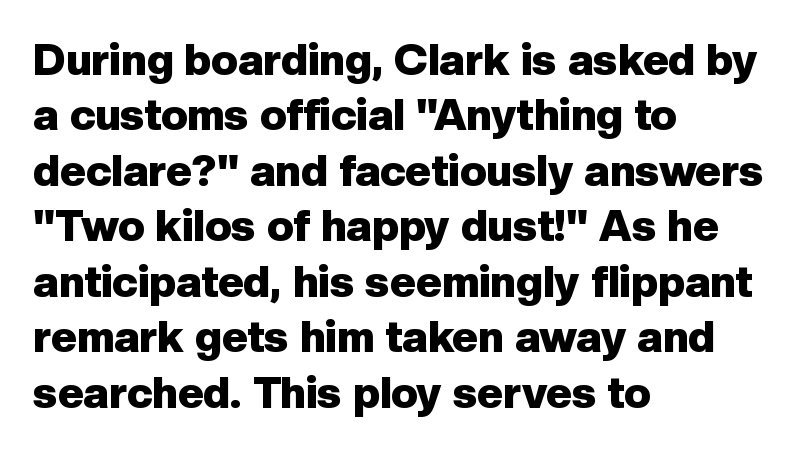
Q: Is the text bold? A: Yes.
Q: Is the text italic (slanted)? A: No, it is upright.
Q: Is the typeface a serif or a sans-serif typeface? A: Sans-serif.
Q: Is the text underlined? A: No.
Q: How is the paragraph aligned? A: Left-aligned.
Q: Is the spacing between letters normal or unusually wide? A: Normal.
Q: Is the spacing between lines tight, normal or loose? A: Normal.
Q: Width (condensed, normal, or wide)? A: Normal.
Q: Stroke contrast? A: Low.
Q: x-height? A: Medium.
Q: Monospaced? A: No.
